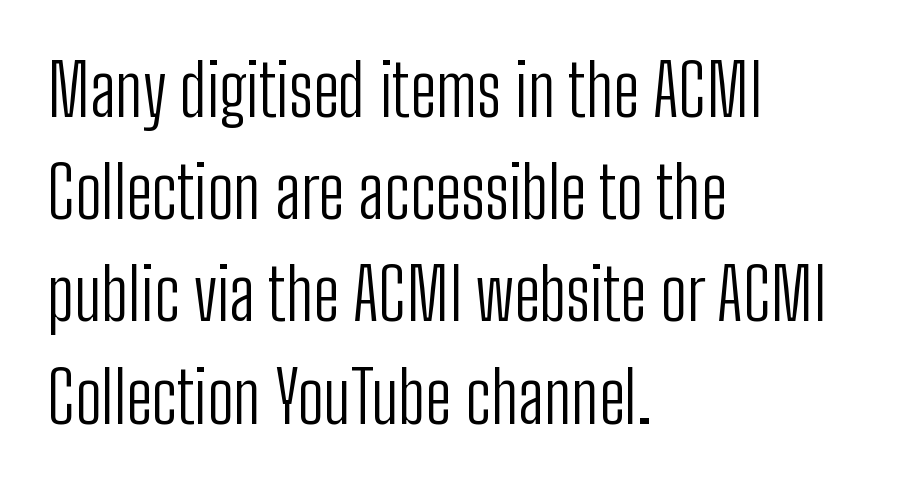
Q: Is the text bold? A: No.
Q: Is the text italic (slanted)? A: No, it is upright.
Q: Is the typeface a serif or a sans-serif typeface? A: Sans-serif.
Q: Is the text underlined? A: No.
Q: How is the paragraph aligned? A: Left-aligned.
Q: Is the spacing between letters normal or unusually wide? A: Normal.
Q: Is the spacing between lines tight, normal or loose? A: Normal.
Q: Width (condensed, normal, or wide)? A: Condensed.
Q: Stroke contrast? A: Low.
Q: x-height? A: Medium.
Q: Monospaced? A: No.
